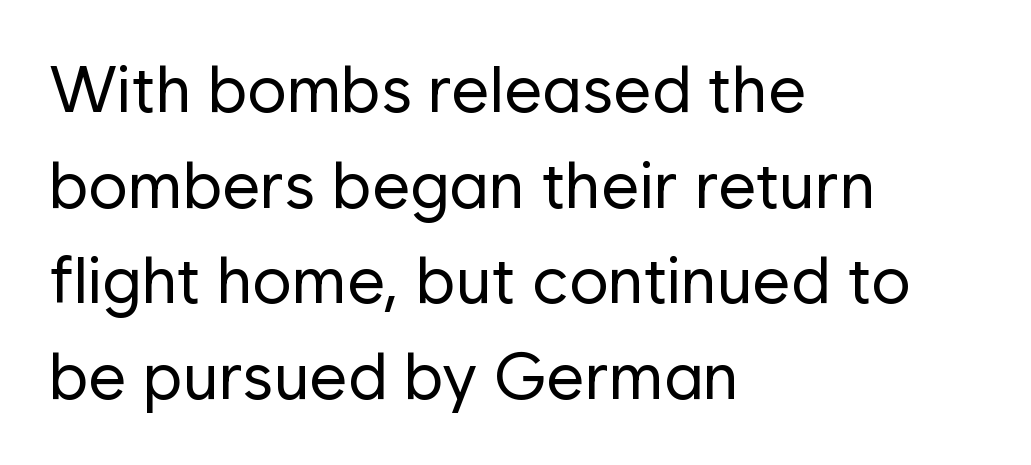
The image shows 66 px regular-weight sans-serif type, upright; set left-aligned, normal line spacing (1.45x), normal letter spacing, not underlined; low stroke contrast and a medium x-height.
